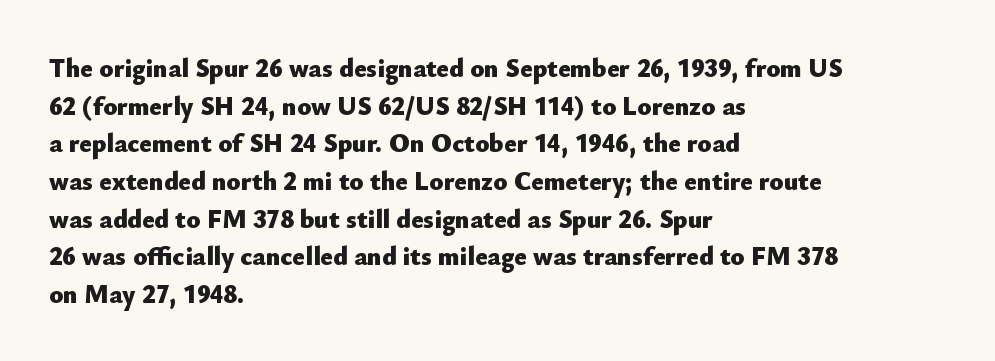
{"italic": "no", "bold": "yes", "underline": "no", "align": "left", "line_spacing": "normal", "line_spacing_ratio": 1.45, "letter_spacing": "normal", "letter_spacing_em": 0.0, "glyph_px": 26}
